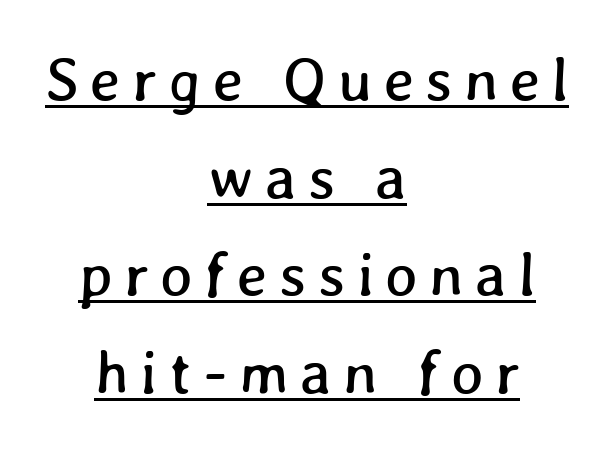
Like a heading marked for emphasis, these lines bear an underscore. The whitespace from short lines is split evenly between both sides. Is this a fixed-width face? No — the glyphs have proportional, varying widths. Horizontal bands of white between lines are of average thickness.
